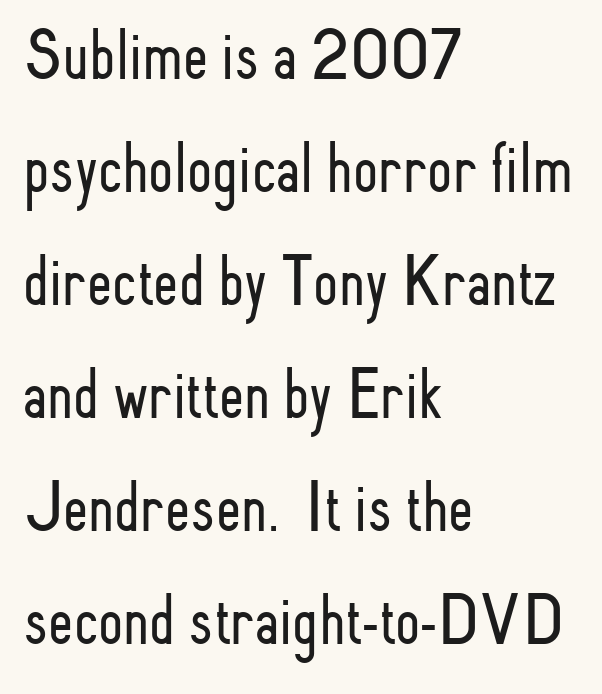
Nobody touched the tracking dial on this one. The leading is moderate, giving the passage an even texture. In terms of letterform style, serifs are entirely absent. The weight tops out at a normal text grade. The space directly below the letters is spotless.
